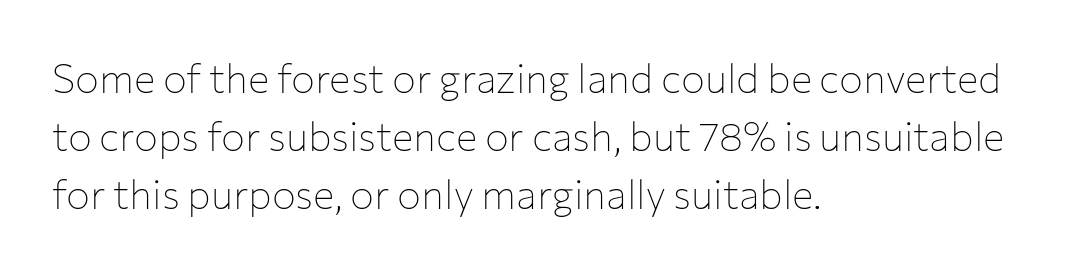
Heaviness? Minimal to ordinary, like unemphasized prose. This sample uses plain, unmodified letter spacing. Observe the absence of serifs on each vertical stroke in this sample. The letters advance in unequal steps, a hallmark of proportional type. Which margin do the lines hug? The left one — the right edge is uneven. What's the leading like? Ordinary, nothing unusual.
